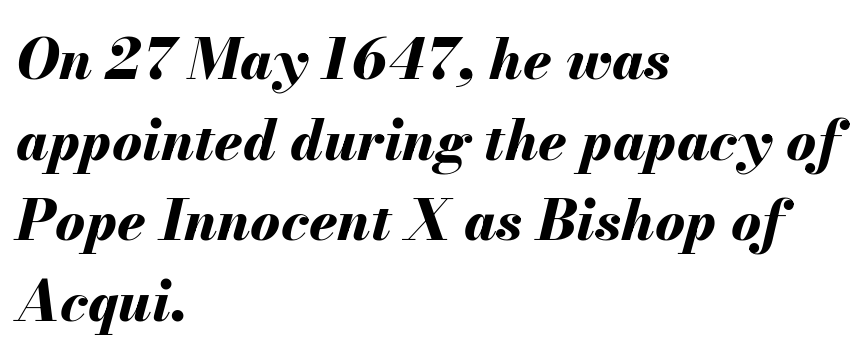
Q: Is the text bold? A: Yes.
Q: Is the text italic (slanted)? A: Yes, it leans right by about 13 degrees.
Q: Is the text underlined? A: No.
Q: How is the paragraph aligned? A: Left-aligned.
Q: Is the spacing between letters normal or unusually wide? A: Normal.
Q: Is the spacing between lines tight, normal or loose? A: Normal.
Q: Width (condensed, normal, or wide)? A: Normal.
Q: Stroke contrast? A: Medium.
Q: x-height? A: Small.
Q: Monospaced? A: No.
